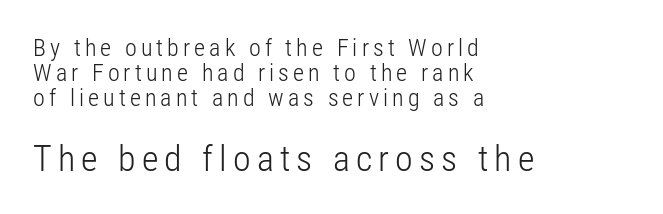
Nothing heavy about these letters — not bold at all. Bare-footed words on every line. The later block is typeset at a bigger size than the earlier block. Note the varied advance widths — an 'i' is clearly narrower than an 'm'. The specimen reads as upright at a glance. What's the leading like? Squeezed, with rows nearly overlapping.
